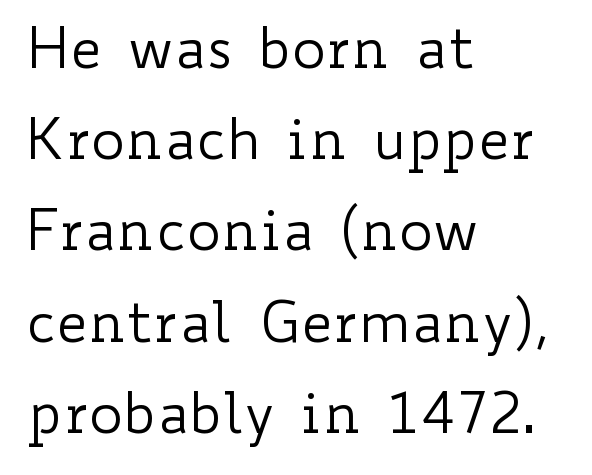
{"italic": "no", "bold": "no", "weight": "regular", "width": "wide", "stroke_contrast": "low", "x_height": "small", "monospaced": "no", "underline": "no", "align": "left", "line_spacing": "normal", "line_spacing_ratio": 1.6, "letter_spacing": "normal", "letter_spacing_em": 0.0, "glyph_px": 57}
